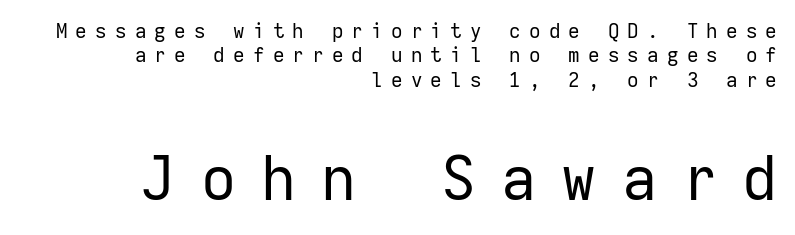
The letters march in equal steps, a hallmark of fixed-pitch type. Just letters on the line, the space beneath them empty. Is the letter spacing exaggerated? Yes — the characters are pushed far apart. The letters stand upright; this is a roman face.
